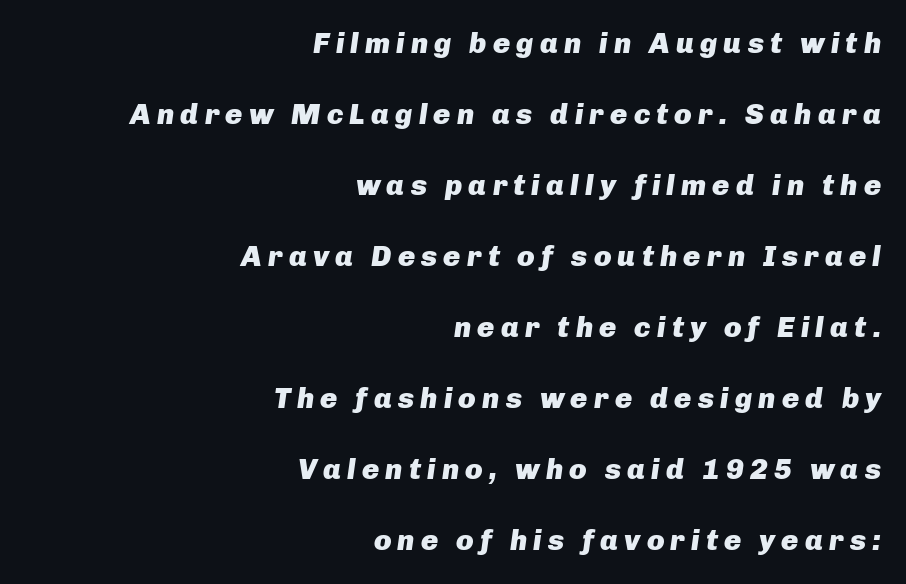
Q: Is the text bold? A: Yes.
Q: Is the text italic (slanted)? A: Yes, it leans right by about 8 degrees.
Q: Is the text underlined? A: No.
Q: How is the paragraph aligned? A: Right-aligned.
Q: Is the spacing between letters normal or unusually wide? A: Unusually wide.
Q: Is the spacing between lines tight, normal or loose? A: Loose.
Q: Width (condensed, normal, or wide)? A: Normal.
Q: Stroke contrast? A: Low.
Q: x-height? A: Medium.
Q: Monospaced? A: No.
